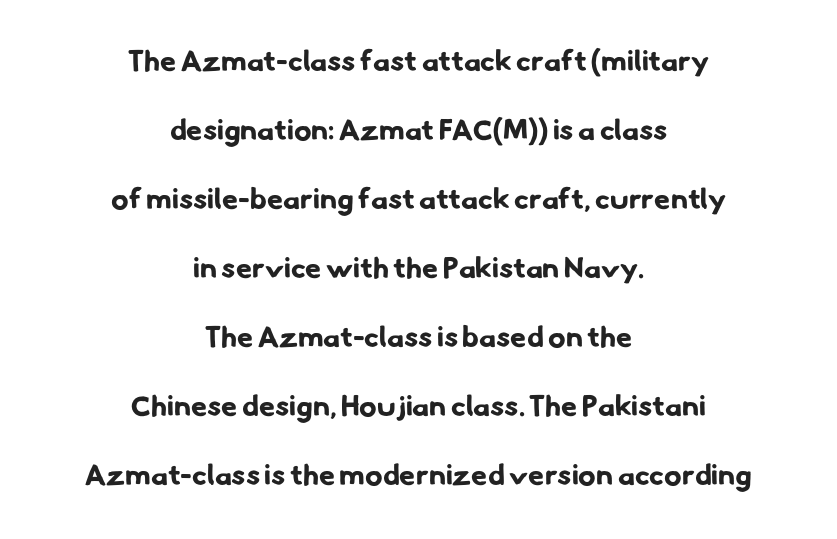
The image shows 29 px bold sans-serif type; set centered, loose line spacing (2.38x), normal letter spacing, not underlined; low stroke contrast and a small x-height.
